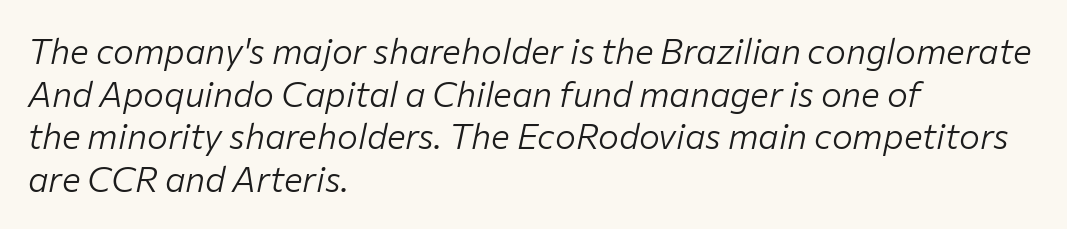
Q: Is the text bold? A: No.
Q: Is the text italic (slanted)? A: Yes, it leans right by about 12 degrees.
Q: Is the text underlined? A: No.
Q: How is the paragraph aligned? A: Left-aligned.
Q: Is the spacing between letters normal or unusually wide? A: Normal.
Q: Width (condensed, normal, or wide)? A: Normal.
Q: Stroke contrast? A: Low.
Q: x-height? A: Medium.
Q: Monospaced? A: No.
